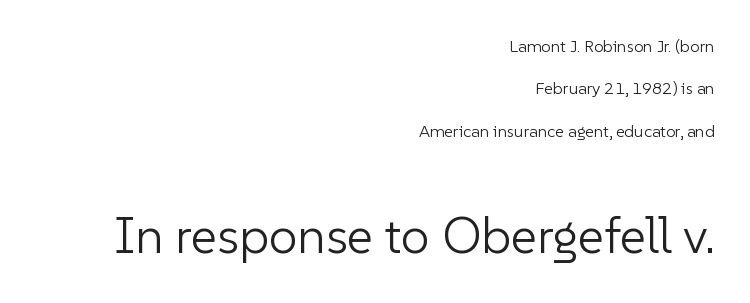
No chunkiness to these letters — they're not bold. When letters stand straight like this, we call the style roman or upright. In terms of letterspacing, this is plain default setting. Grotesque or geometric, the face here clearly has no serifs.
